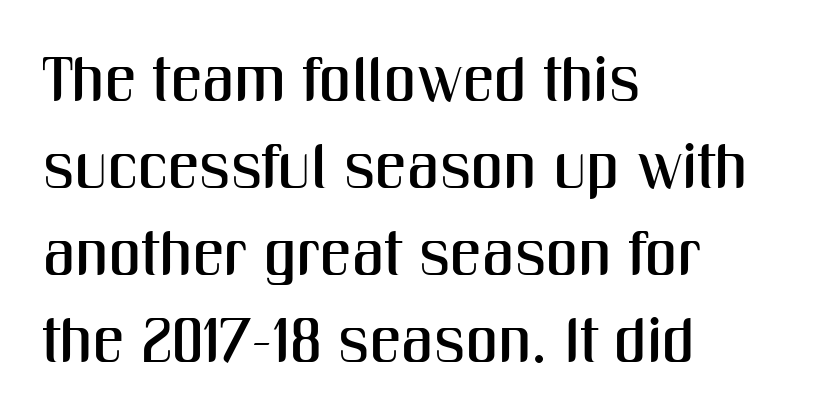
The image shows 63 px condensed sans-serif type, upright; set left-aligned, normal line spacing (1.38x), normal letter spacing, not underlined; medium stroke contrast and a medium x-height.
